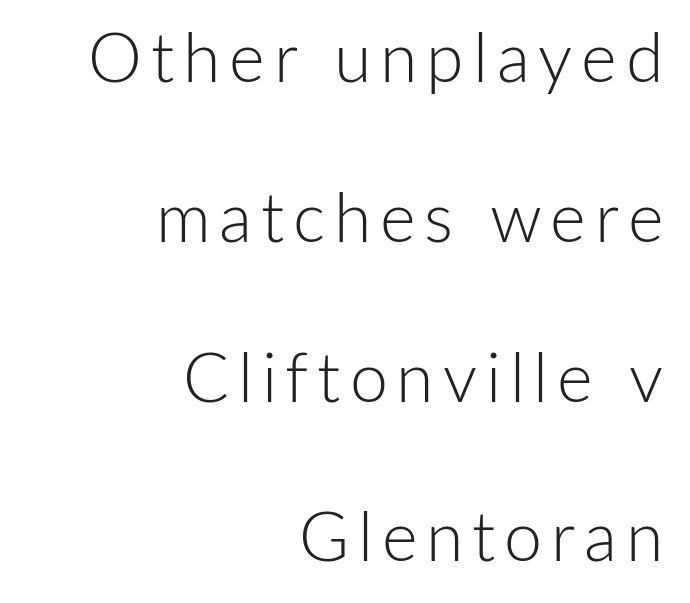
Q: Is the text bold? A: No.
Q: Is the text italic (slanted)? A: No, it is upright.
Q: Is the typeface a serif or a sans-serif typeface? A: Sans-serif.
Q: Is the text underlined? A: No.
Q: How is the paragraph aligned? A: Right-aligned.
Q: Is the spacing between lines tight, normal or loose? A: Loose.
Q: Width (condensed, normal, or wide)? A: Normal.
Q: Stroke contrast? A: Low.
Q: x-height? A: Medium.
Q: Monospaced? A: No.
